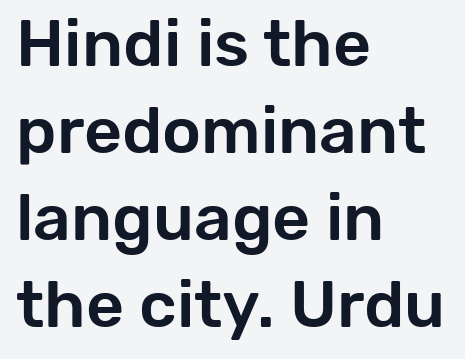
Q: Is the text italic (slanted)? A: No, it is upright.
Q: Is the typeface a serif or a sans-serif typeface? A: Sans-serif.
Q: Is the text underlined? A: No.
Q: How is the paragraph aligned? A: Left-aligned.
Q: Is the spacing between letters normal or unusually wide? A: Normal.
Q: Is the spacing between lines tight, normal or loose? A: Normal.
Q: Width (condensed, normal, or wide)? A: Normal.
Q: Stroke contrast? A: Low.
Q: x-height? A: Medium.
Q: Monospaced? A: No.
